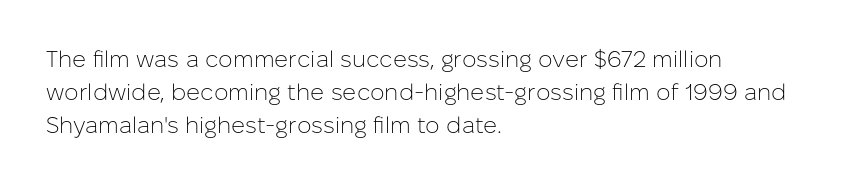
The image shows 23 px text type, upright; set left-aligned, normal line spacing (1.44x), normal letter spacing, not underlined.
